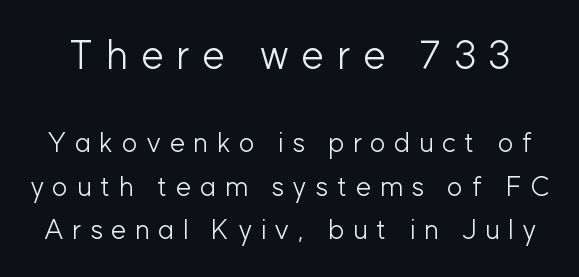
The strokes carry an ordinary text weight at most. The letters are spread apart with noticeably loose tracking. A bare baseline throughout the passage. Spacing verdict: proportional, widths tailored to each character. The designer went with a sans here, leaving each stem footless.
